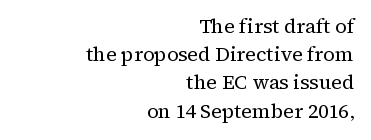
The rendering anchors every line to the right-hand side. Observe the ordinary spacing: letters are neighbours, not strangers. Compared with a typical body face, this is equally light or lighter still. Underlining? Definitely not there. The lettering stays uniformly vertical, giving the passage a roman look.
